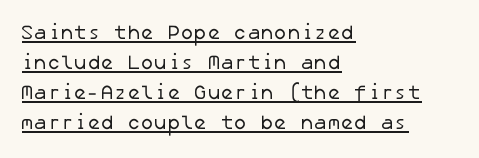
Regular leading. Is the stroke heavy? The answer is a plain regular-or-lighter. Every row of glyphs begins at an identical x-position on the left. The glyphs are accompanied by a horizontal stroke just below them. Here the glyphs are tracked normally, forming tight word shapes.
